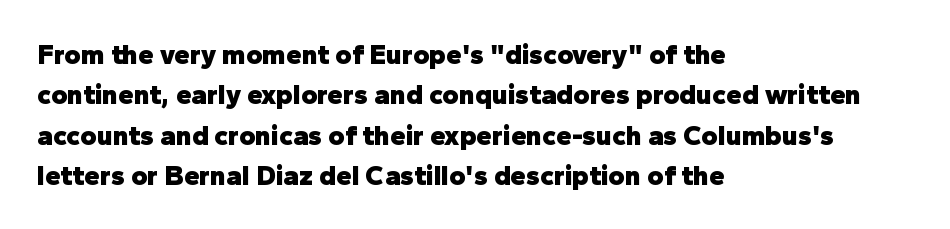
The image shows 28 px heavy sans-serif type, upright; set left-aligned, normal line spacing (1.44x), normal letter spacing, not underlined; low stroke contrast and a medium x-height.
